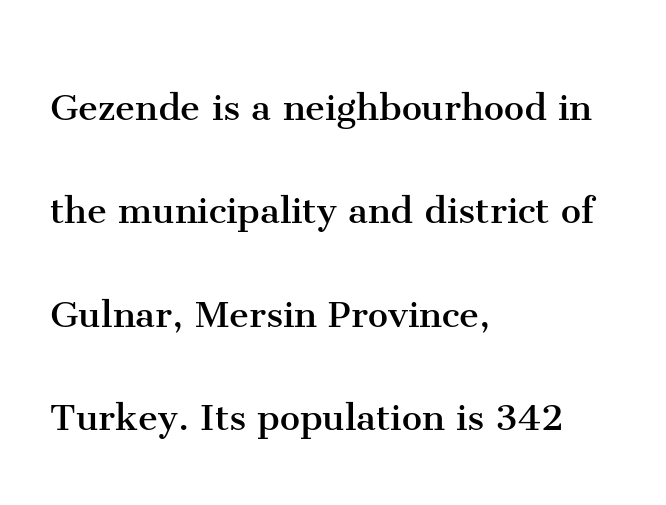
Q: Is the text bold? A: No.
Q: Is the text italic (slanted)? A: No, it is upright.
Q: Is the typeface a serif or a sans-serif typeface? A: Serif.
Q: Is the text underlined? A: No.
Q: How is the paragraph aligned? A: Left-aligned.
Q: Is the spacing between letters normal or unusually wide? A: Normal.
Q: Is the spacing between lines tight, normal or loose? A: Loose.
Q: Width (condensed, normal, or wide)? A: Normal.
Q: Stroke contrast? A: Medium.
Q: x-height? A: Medium.
Q: Monospaced? A: No.
